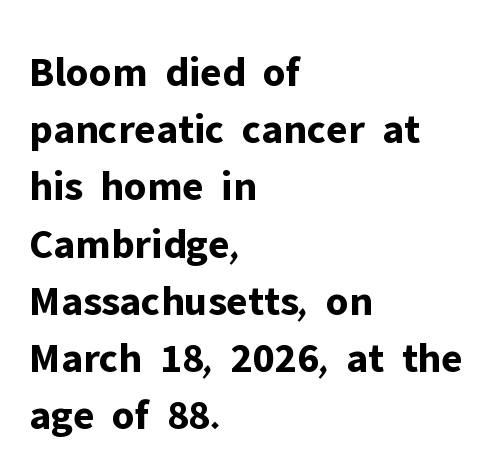
Q: Is the text bold? A: Yes.
Q: Is the text italic (slanted)? A: No, it is upright.
Q: Is the typeface a serif or a sans-serif typeface? A: Sans-serif.
Q: Is the text underlined? A: No.
Q: How is the paragraph aligned? A: Left-aligned.
Q: Is the spacing between letters normal or unusually wide? A: Normal.
Q: Is the spacing between lines tight, normal or loose? A: Normal.
Q: Width (condensed, normal, or wide)? A: Normal.
Q: Stroke contrast? A: Low.
Q: x-height? A: Medium.
Q: Monospaced? A: No.
